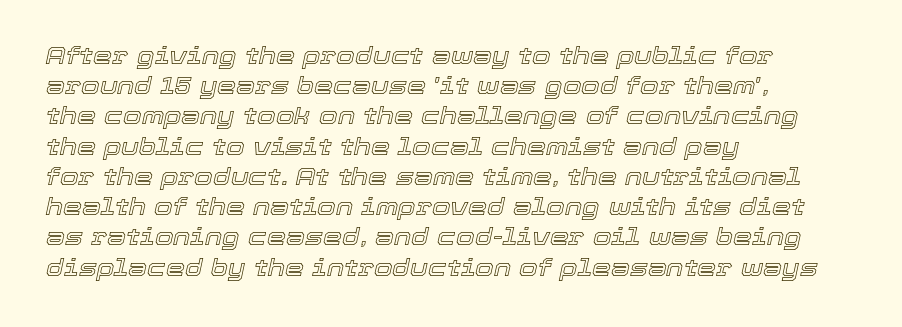
The image shows 24 px text type, italic (leaning right); set left-aligned, normal line spacing (1.26x), normal letter spacing, not underlined.
